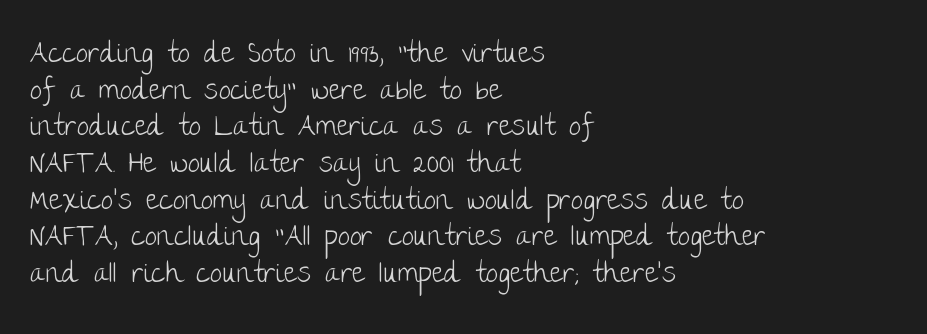
Q: Is the text bold? A: No.
Q: Is the text italic (slanted)? A: No, it is upright.
Q: Is the typeface a serif or a sans-serif typeface? A: Sans-serif.
Q: Is the text underlined? A: No.
Q: How is the paragraph aligned? A: Left-aligned.
Q: Is the spacing between letters normal or unusually wide? A: Normal.
Q: Is the spacing between lines tight, normal or loose? A: Normal.
Q: Width (condensed, normal, or wide)? A: Normal.
Q: Stroke contrast? A: Low.
Q: x-height? A: Large.
Q: Monospaced? A: No.
